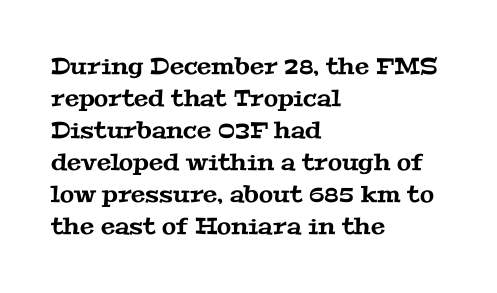
Q: Is the text underlined? A: No.
Q: How is the paragraph aligned? A: Left-aligned.
Q: Is the spacing between letters normal or unusually wide? A: Normal.
Q: Is the spacing between lines tight, normal or loose? A: Normal.
